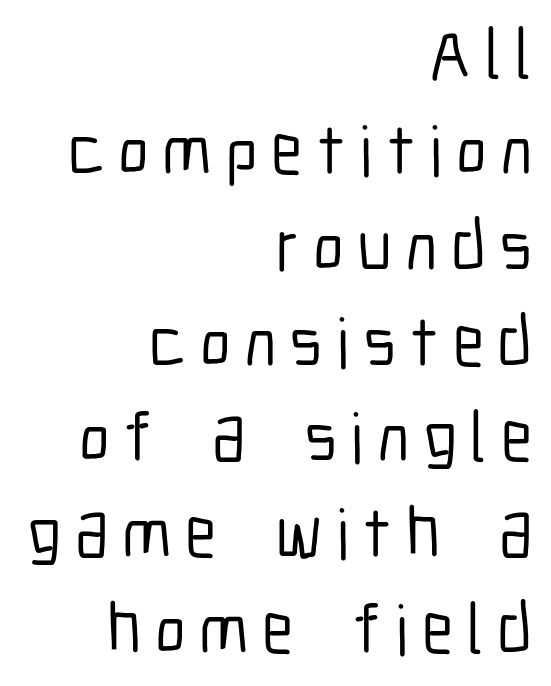
The image shows 71 px condensed sans-serif type, upright; set right-aligned, normal line spacing (1.35x), not underlined; low stroke contrast and a medium x-height.
